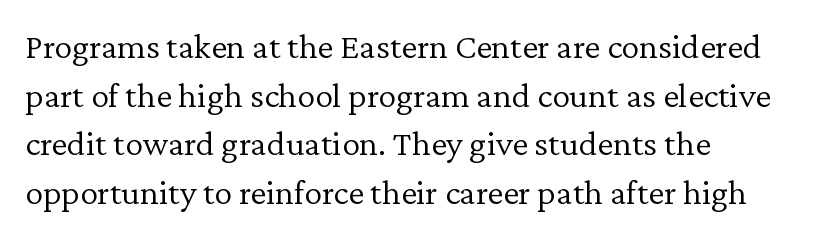
The image shows 36 px light serif type, upright; set left-aligned, normal line spacing (1.35x), normal letter spacing, not underlined; low stroke contrast and a medium x-height.
